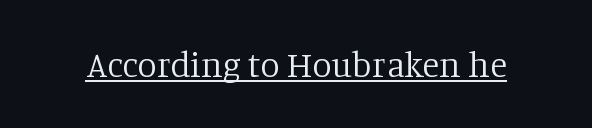
Observe the ordinary spacing: letters are neighbours, not strangers. The typeface chosen for these lines features serifs. Posture: upright roman. A typesetter would call this proportional, since set widths differ per character. Heaviness? Minimal to ordinary, like unemphasized prose. Honestly, the underline is the first thing you notice here.
